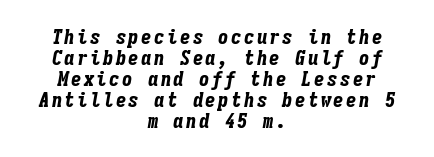
Q: Is the text bold? A: Yes.
Q: Is the text italic (slanted)? A: Yes, it leans right by about 9 degrees.
Q: Is the text underlined? A: No.
Q: How is the paragraph aligned? A: Centered.
Q: Is the spacing between lines tight, normal or loose? A: Tight.
